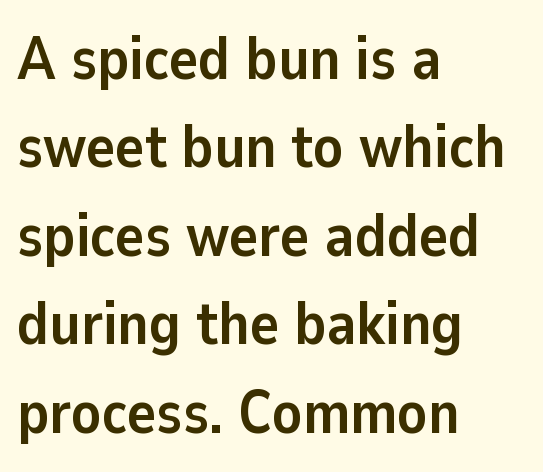
Q: Is the text bold? A: Yes.
Q: Is the text italic (slanted)? A: No, it is upright.
Q: Is the typeface a serif or a sans-serif typeface? A: Sans-serif.
Q: Is the text underlined? A: No.
Q: How is the paragraph aligned? A: Left-aligned.
Q: Is the spacing between letters normal or unusually wide? A: Normal.
Q: Is the spacing between lines tight, normal or loose? A: Normal.
Q: Width (condensed, normal, or wide)? A: Normal.
Q: Stroke contrast? A: Low.
Q: x-height? A: Medium.
Q: Monospaced? A: No.
